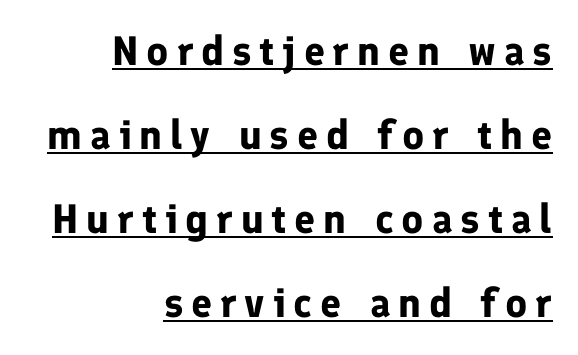
The image shows 41 px bold sans-serif type, upright; set right-aligned, loose line spacing (2.05x), underlined; low stroke contrast and a medium x-height.
